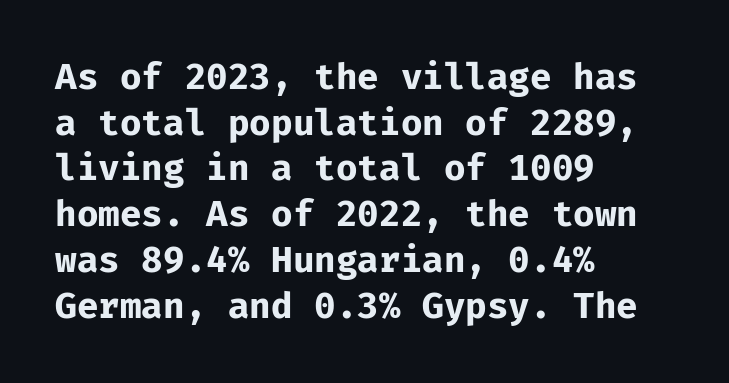
Q: Is the text bold? A: Yes.
Q: Is the text italic (slanted)? A: No, it is upright.
Q: Is the typeface a serif or a sans-serif typeface? A: Sans-serif.
Q: Is the text underlined? A: No.
Q: How is the paragraph aligned? A: Left-aligned.
Q: Is the spacing between letters normal or unusually wide? A: Normal.
Q: Is the spacing between lines tight, normal or loose? A: Normal.
Q: Width (condensed, normal, or wide)? A: Normal.
Q: Stroke contrast? A: Low.
Q: x-height? A: Medium.
Q: Monospaced? A: Yes.
